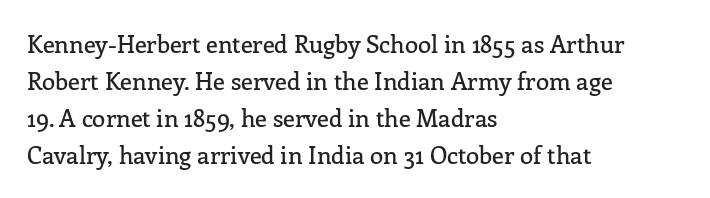
{"italic": "no", "underline": "no", "align": "left", "line_spacing": "normal", "line_spacing_ratio": 1.54, "letter_spacing": "normal", "letter_spacing_em": 0.0, "glyph_px": 24}
